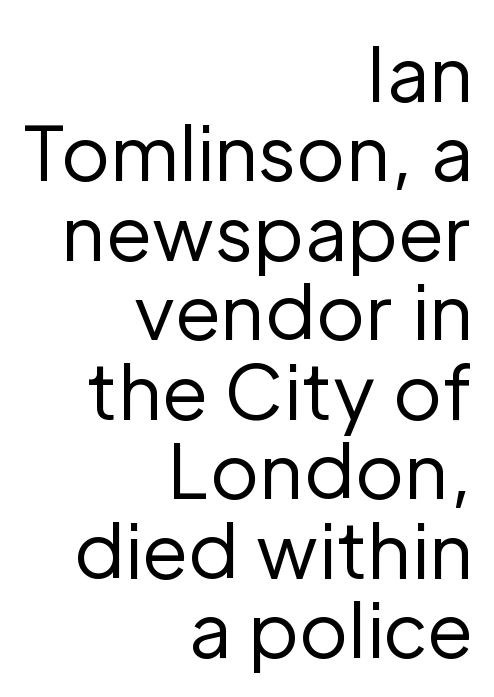
Summary of vertical rhythm: compact, with narrow interline spacing. Descenders hang freely into open space. Caption: standard tracking, unaltered. The rendering uses natural spacing where letterforms have individual widths. Horizontal alignment here is rightward, an uncommon choice for prose. The specimen reads as upright at a glance.
